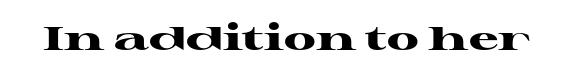
Q: Is the text bold? A: Yes.
Q: Is the text italic (slanted)? A: No, it is upright.
Q: Is the typeface a serif or a sans-serif typeface? A: Serif.
Q: Is the text underlined? A: No.
Q: Is the spacing between letters normal or unusually wide? A: Normal.
Q: Width (condensed, normal, or wide)? A: Wide.
Q: Stroke contrast? A: High.
Q: x-height? A: Medium.
Q: Monospaced? A: No.
